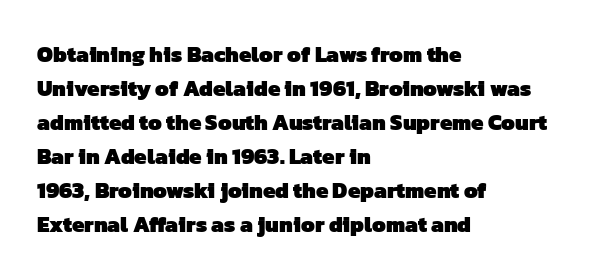
The image shows 22 px bold type; set left-aligned, normal line spacing (1.55x), normal letter spacing, not underlined.
